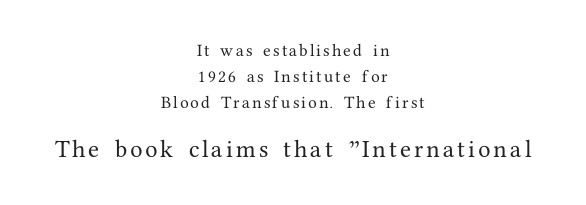
The image shows 20 px text type, upright; set centered, line spacing 1.85x, not underlined; the second (bottom) block is 1.43x larger.
